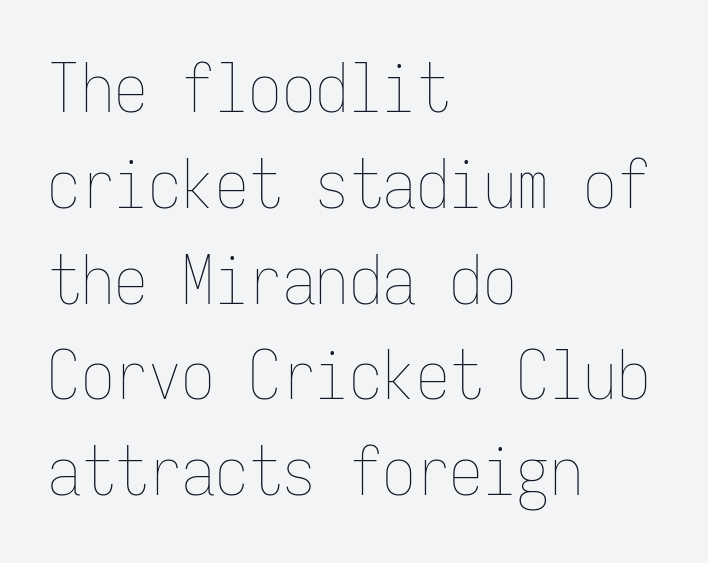
The letterforms sit shoulder to shoulder at normal distance. These glyphs show unthickened strokes, regular width or finer. The rendering uses a moderate line-height, typical for paragraphs. Caption: multi-line text, flush left, ragged right. In terms of posture, this sample is upright. Each row of text sits above clean, open space.
